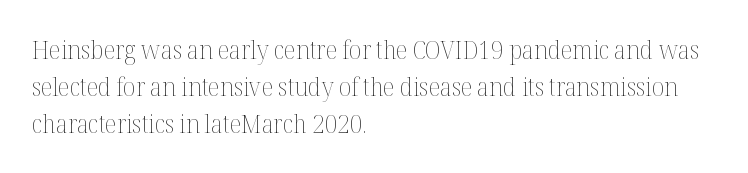
Q: Is the text bold? A: No.
Q: Is the text italic (slanted)? A: No, it is upright.
Q: Is the text underlined? A: No.
Q: How is the paragraph aligned? A: Left-aligned.
Q: Is the spacing between letters normal or unusually wide? A: Normal.
Q: Is the spacing between lines tight, normal or loose? A: Normal.
